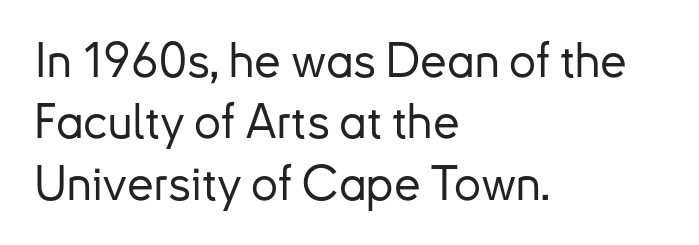
The compositor pushed each line to the left boundary. Nope, no serifs anywhere on these letters. Honestly, the letter spacing is just normal — you wouldn't notice it. Regular leading. No word sits above an underline.
